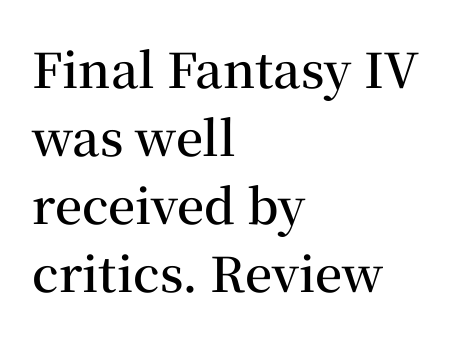
{"serif": "yes", "italic": "no", "bold": "semi", "weight": "semibold", "width": "normal", "stroke_contrast": "medium", "x_height": "medium", "monospaced": "no", "underline": "no", "align": "left", "line_spacing": "normal", "line_spacing_ratio": 1.42, "letter_spacing": "normal", "letter_spacing_em": 0.0, "glyph_px": 48}
